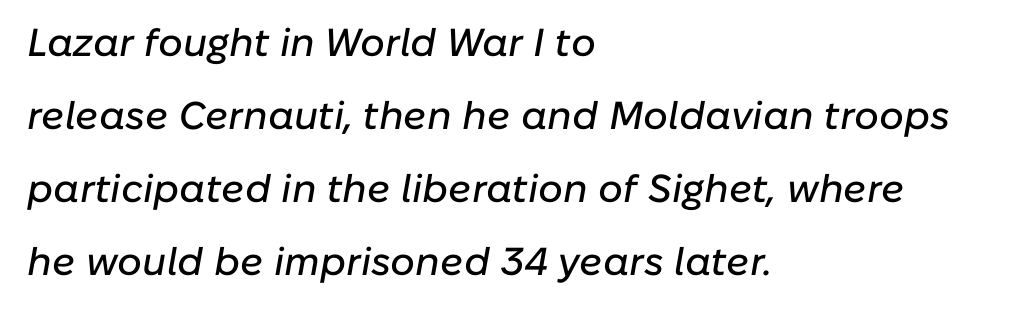
Q: Is the text italic (slanted)? A: Yes, it leans right by about 10 degrees.
Q: Is the text underlined? A: No.
Q: How is the paragraph aligned? A: Left-aligned.
Q: Is the spacing between letters normal or unusually wide? A: Normal.
Q: Width (condensed, normal, or wide)? A: Normal.
Q: Stroke contrast? A: Low.
Q: x-height? A: Medium.
Q: Monospaced? A: No.
